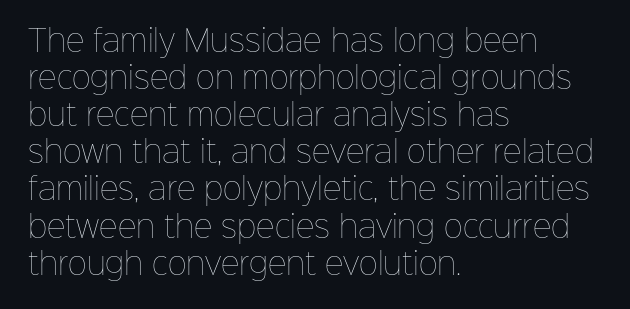
{"italic": "no", "bold": "no", "weight": "thin", "width": "normal", "stroke_contrast": "low", "x_height": "medium", "monospaced": "no", "underline": "no", "align": "left", "line_spacing": "normal", "line_spacing_ratio": 1.28, "letter_spacing": "normal", "letter_spacing_em": 0.0, "glyph_px": 29}
